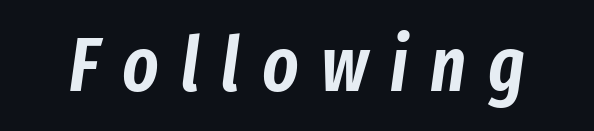
The image shows 76 px condensed type, italic (leaning right); set unusually wide letter spacing (+0.29 em), not underlined; low stroke contrast and a medium x-height.
